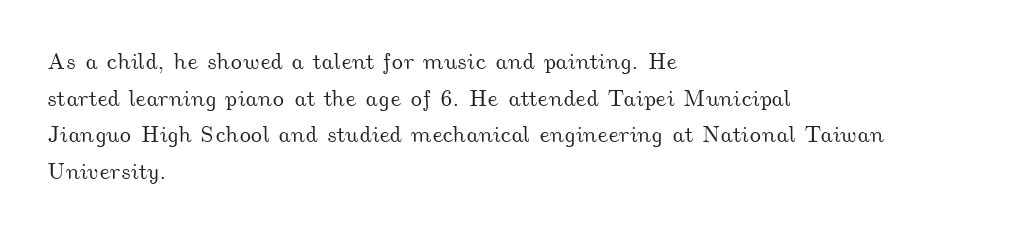
The image shows 23 px text type; set left-aligned, normal line spacing (1.59x), normal letter spacing, not underlined.
